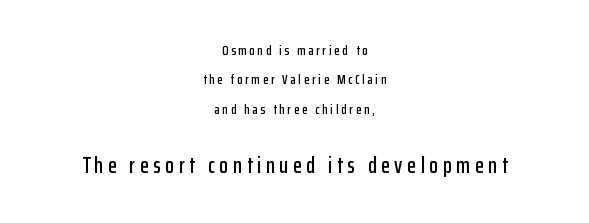
Q: Is the text italic (slanted)? A: No, it is upright.
Q: Is the text underlined? A: No.
Q: How is the paragraph aligned? A: Centered.
Q: Is the spacing between letters normal or unusually wide? A: Unusually wide.
Q: Is the spacing between lines tight, normal or loose? A: Loose.
Q: Which block of text is set in a larger size, the first (top) or the second (bottom)? A: The second (bottom) one.
